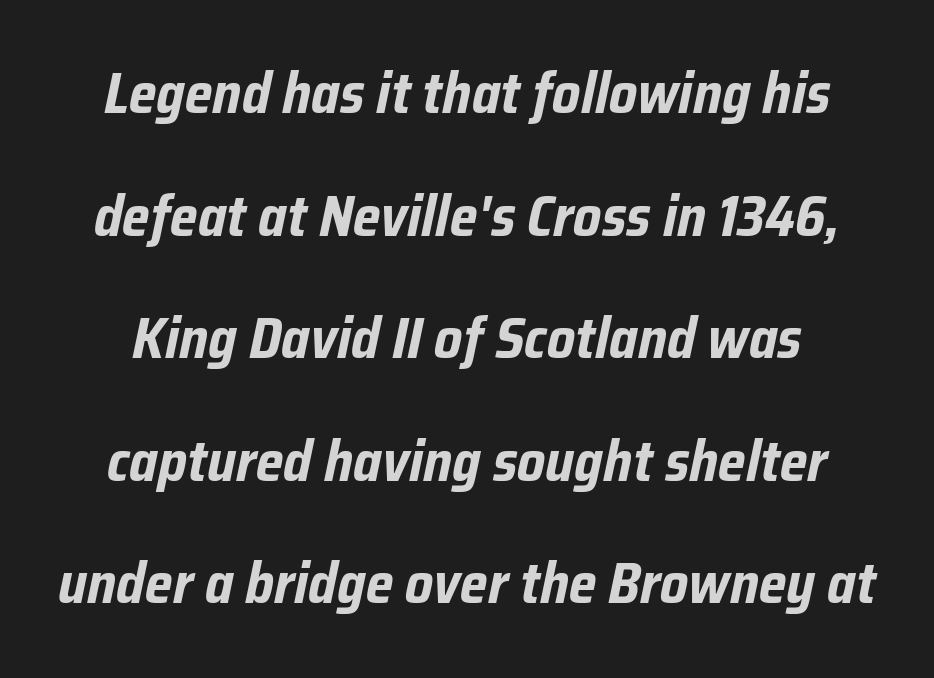
The image shows 57 px bold, condensed type, italic (leaning right); set loose line spacing (2.15x), normal letter spacing, not underlined; low stroke contrast and a medium x-height.
